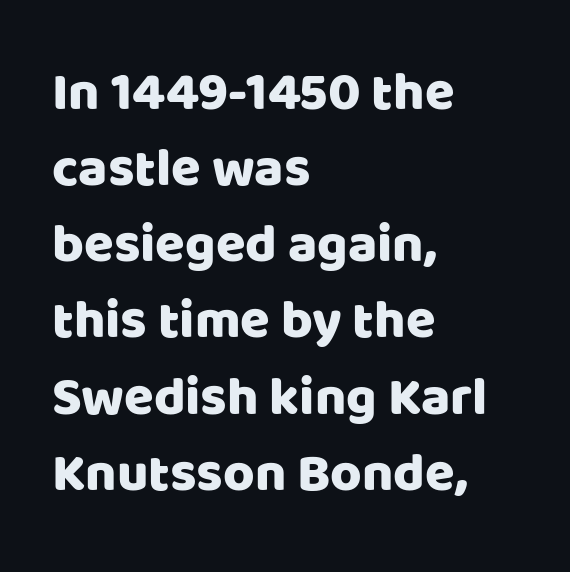
The glyphs are unaccompanied by any horizontal stroke below them. A sans-serif font was chosen for this passage. No extra tracking has been applied to these lines. Think of a printed novel: that variable character pitch is what you see here. Whoever set this chose a conventional vertical rhythm. This is the regular roman posture of the typeface.
